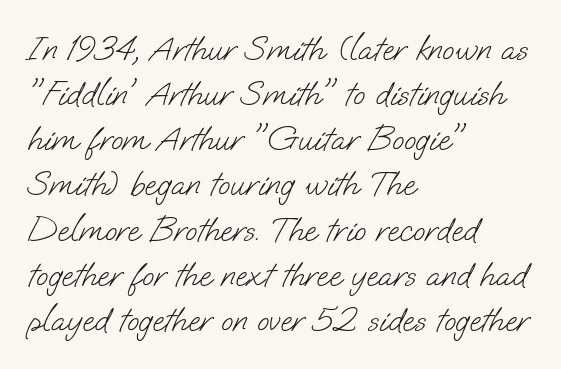
Vertical spacing — default. Stroke thickness stays within the range of a standard reading face or lighter. This rendering employs a face without finishing strokes, i.e., a sans-serif. The passage shown is not underscored anywhere. Think of a printed novel: that variable character pitch is what you see here. Reading down the block, your eye returns to a fixed left position each line.
